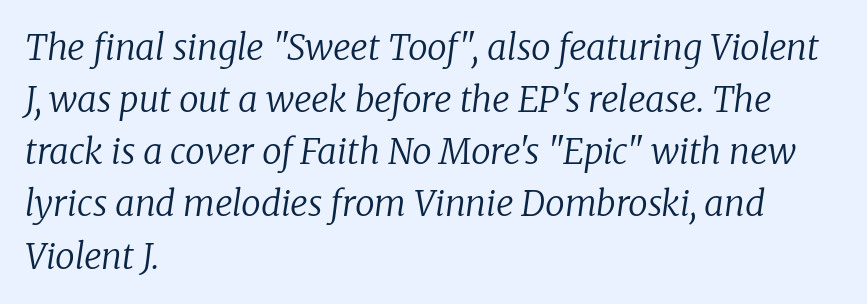
The image shows 35 px regular-weight serif type, italic (leaning right); set left-aligned, normal line spacing (1.49x), normal letter spacing, not underlined; low stroke contrast and a medium x-height.
